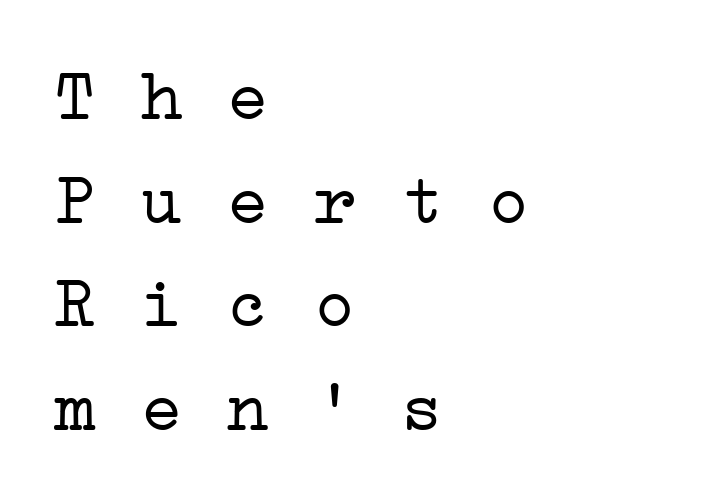
Typeset ragged right — the left edge is the straight one. Serifs: yes, visible at the terminals of the letterforms. Check under the words: just untouched page. The cut favours lightness, reaching ordinary text weight at its darkest. Baseline-to-baseline distance is the conventional proportion of letter height. Characters follow at the spacing the type designer built in.
